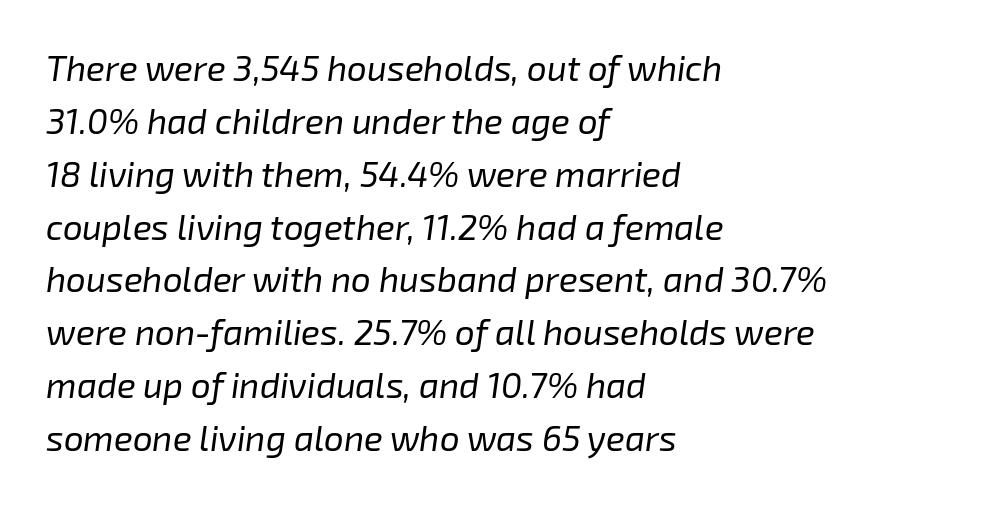
The image shows 35 px regular-weight type, italic (leaning right); set left-aligned, normal line spacing (1.51x), normal letter spacing, not underlined; low stroke contrast and a medium x-height.
